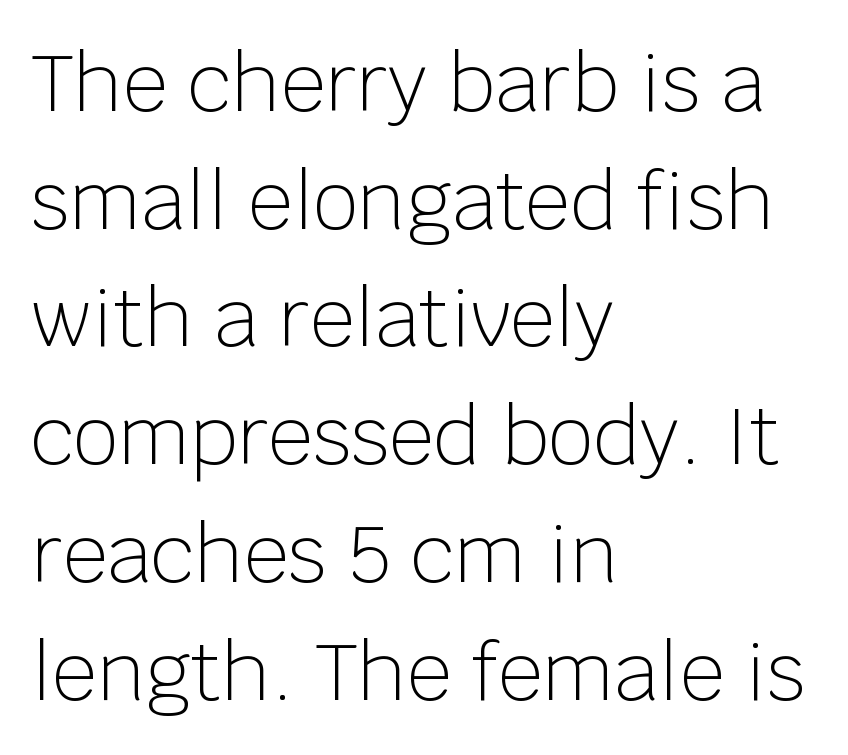
Q: Is the text bold? A: No.
Q: Is the text italic (slanted)? A: No, it is upright.
Q: Is the typeface a serif or a sans-serif typeface? A: Sans-serif.
Q: Is the text underlined? A: No.
Q: How is the paragraph aligned? A: Left-aligned.
Q: Is the spacing between letters normal or unusually wide? A: Normal.
Q: Is the spacing between lines tight, normal or loose? A: Normal.
Q: Width (condensed, normal, or wide)? A: Normal.
Q: Stroke contrast? A: Low.
Q: x-height? A: Large.
Q: Monospaced? A: No.
